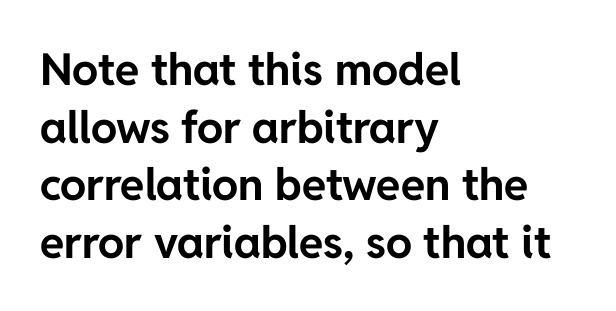
The lettering holds an erect, upright posture throughout. What stands out about the letter spacing? Nothing — it is the standard amount. The passage shown is typed in a proportional face where columns would drift. The strip under each line holds only bare page.
